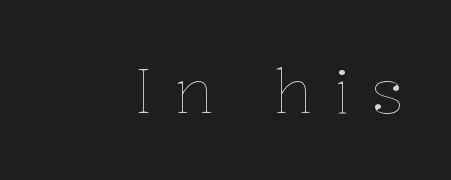
Q: Is the text bold? A: No.
Q: Is the text italic (slanted)? A: No, it is upright.
Q: Is the text underlined? A: No.
Q: Is the spacing between letters normal or unusually wide? A: Unusually wide.
Q: Width (condensed, normal, or wide)? A: Normal.
Q: Stroke contrast? A: Low.
Q: x-height? A: Medium.
Q: Monospaced? A: No.
